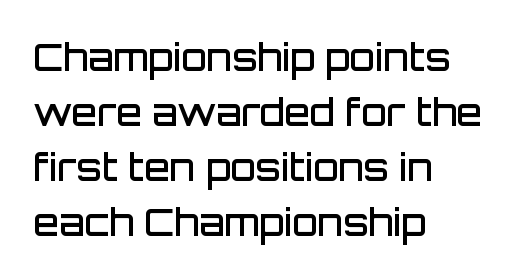
The zone under the glyphs is completely vacant. The letters stand upright; this is a roman face. The letterforms sit shoulder to shoulder at normal distance. Is this a sans? Yes — the strokes have no serifs.
